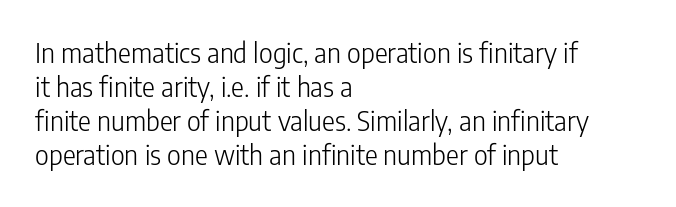
Vertically, the passage feels balanced, rows spaced as you'd expect. The strip under each line holds only bare page. Weight: in the light-to-regular range. Glyph-to-glyph distance matches everyday printed text.
